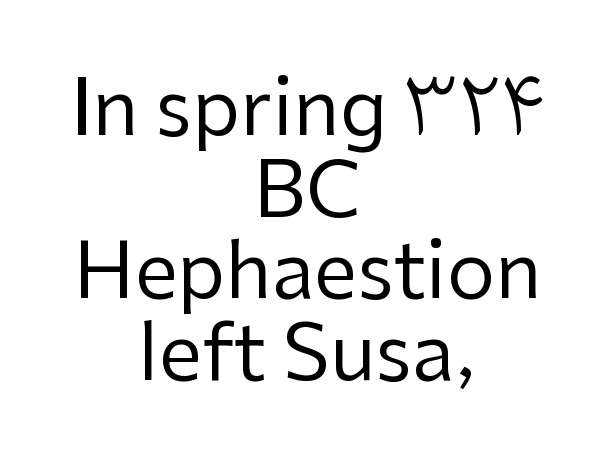
{"serif": "no", "italic": "no", "bold": "no", "weight": "regular", "width": "normal", "stroke_contrast": "low", "x_height": "medium", "monospaced": "no", "underline": "no", "align": "center", "line_spacing": "tight", "line_spacing_ratio": 1.06, "letter_spacing": "normal", "letter_spacing_em": 0.0, "glyph_px": 77}
